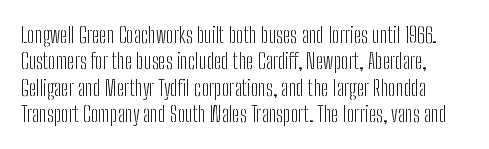
The image shows 22 px text type, upright; set line spacing 1.2x, normal letter spacing, not underlined.
